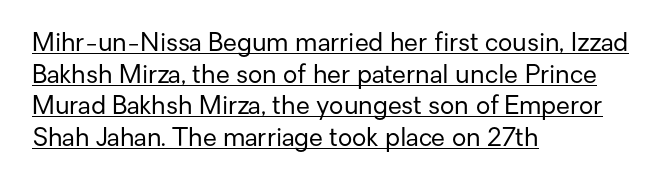
The axis of the letterforms is exactly vertical. A student would call this left alignment; a typographer would say flush left, rag right. Think standard paragraph weight, or any step lighter than that. The passage shown is underscored from start to finish. Default kerning and tracking; the words read as compact shapes.
